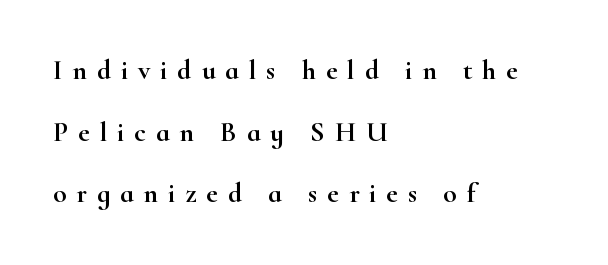
Q: Is the text italic (slanted)? A: No, it is upright.
Q: Is the typeface a serif or a sans-serif typeface? A: Serif.
Q: Is the text underlined? A: No.
Q: How is the paragraph aligned? A: Left-aligned.
Q: Is the spacing between letters normal or unusually wide? A: Unusually wide.
Q: Is the spacing between lines tight, normal or loose? A: Loose.
Q: Width (condensed, normal, or wide)? A: Wide.
Q: Stroke contrast? A: High.
Q: x-height? A: Small.
Q: Monospaced? A: No.
